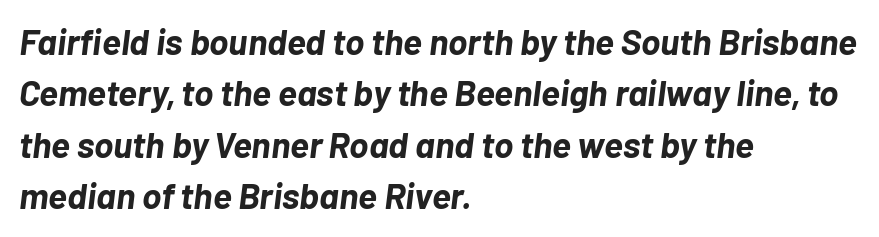
Think of a printed novel: that variable character pitch is what you see here. These lines stack with their left ends in a neat column. A bare baseline throughout the passage. This sample uses plain, unmodified letter spacing. A normal amount of white space separates one row of letters from the next.
